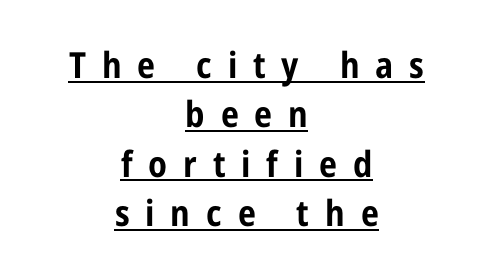
Q: Is the text bold? A: Yes.
Q: Is the text italic (slanted)? A: No, it is upright.
Q: Is the typeface a serif or a sans-serif typeface? A: Sans-serif.
Q: Is the text underlined? A: Yes.
Q: How is the paragraph aligned? A: Centered.
Q: Is the spacing between letters normal or unusually wide? A: Unusually wide.
Q: Is the spacing between lines tight, normal or loose? A: Normal.
Q: Width (condensed, normal, or wide)? A: Condensed.
Q: Stroke contrast? A: Low.
Q: x-height? A: Medium.
Q: Monospaced? A: No.
